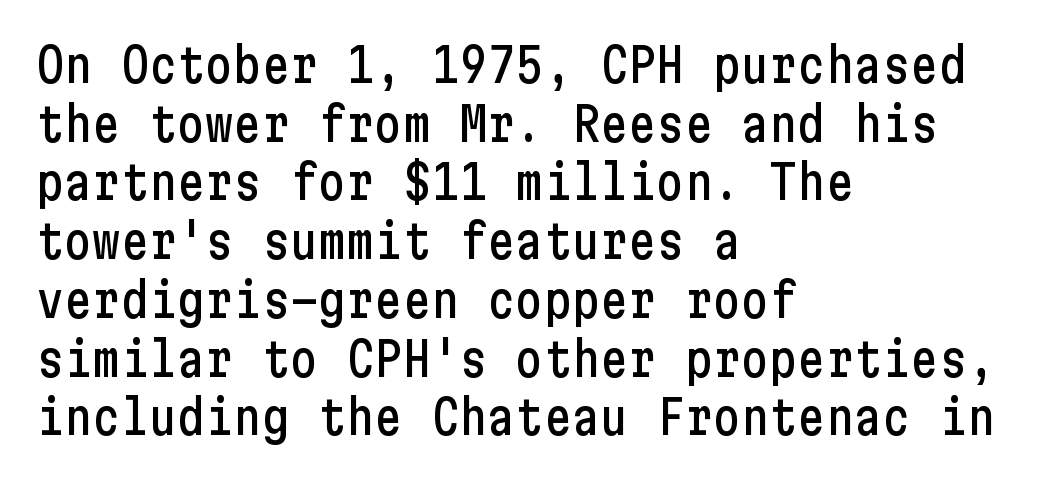
The image shows 47 px condensed sans-serif type, upright; set left-aligned, normal line spacing (1.25x), normal letter spacing, not underlined; low stroke contrast and a medium x-height.
